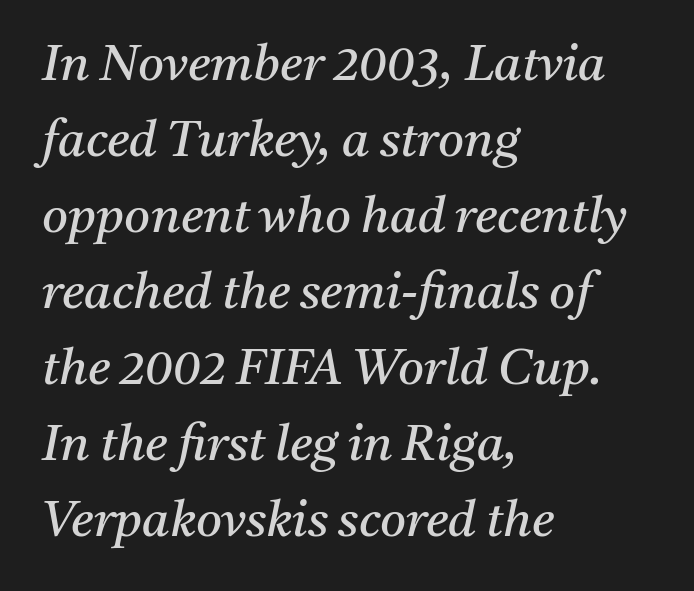
{"serif": "yes", "italic": "yes", "lean": "right", "slant_degrees": 11, "bold": "no", "weight": "regular", "width": "normal", "stroke_contrast": "medium", "x_height": "medium", "monospaced": "no", "underline": "no", "align": "left", "line_spacing": "normal", "line_spacing_ratio": 1.52, "letter_spacing": "normal", "letter_spacing_em": 0.0, "glyph_px": 50}
